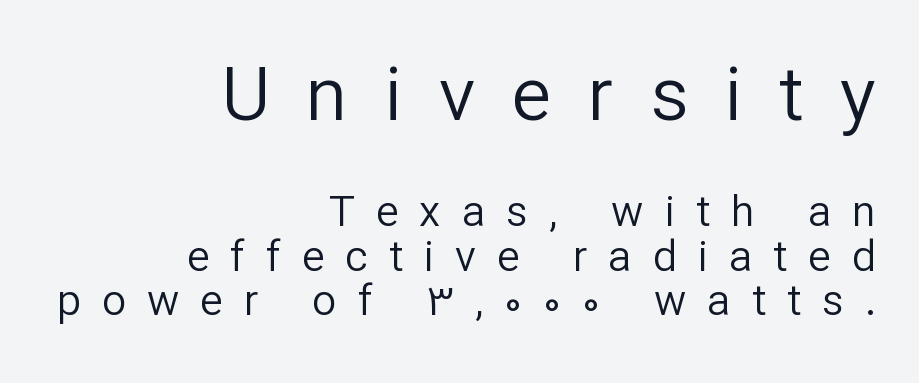
The image shows 75 px regular-weight sans-serif type, upright; set right-aligned, tight line spacing (1.04x), unusually wide letter spacing (+0.49 em), not underlined; the first (top) block is 1.74x larger; low stroke contrast and a medium x-height.
